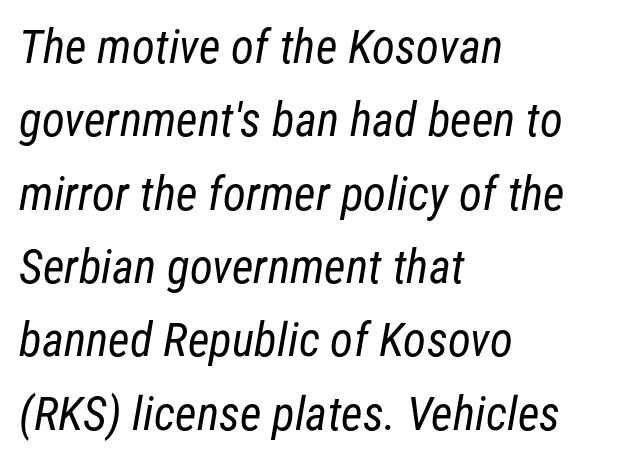
The image shows 47 px regular-weight, condensed sans-serif type; set left-aligned, normal line spacing (1.56x), normal letter spacing, not underlined; low stroke contrast and a medium x-height.
